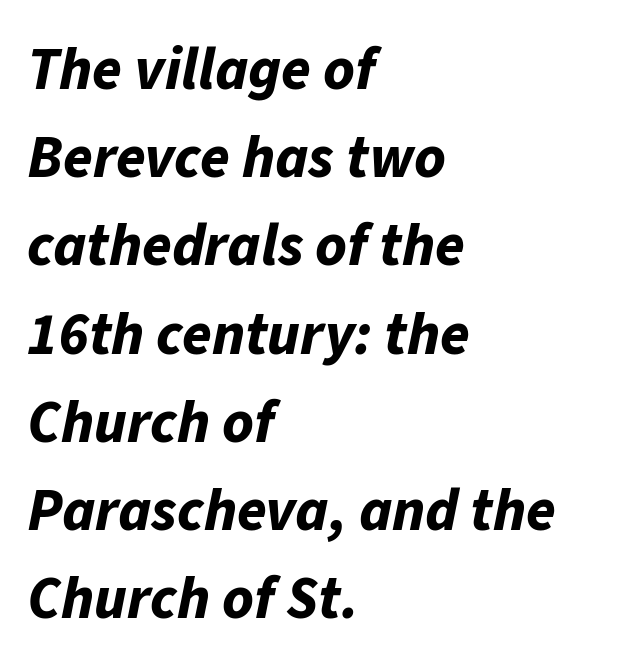
{"italic": "yes", "lean": "right", "slant_degrees": 11, "bold": "yes", "weight": "bold", "width": "normal", "stroke_contrast": "low", "x_height": "medium", "monospaced": "no", "underline": "no", "align": "left", "line_spacing": "normal", "line_spacing_ratio": 1.47, "letter_spacing": "normal", "letter_spacing_em": 0.0, "glyph_px": 60}
